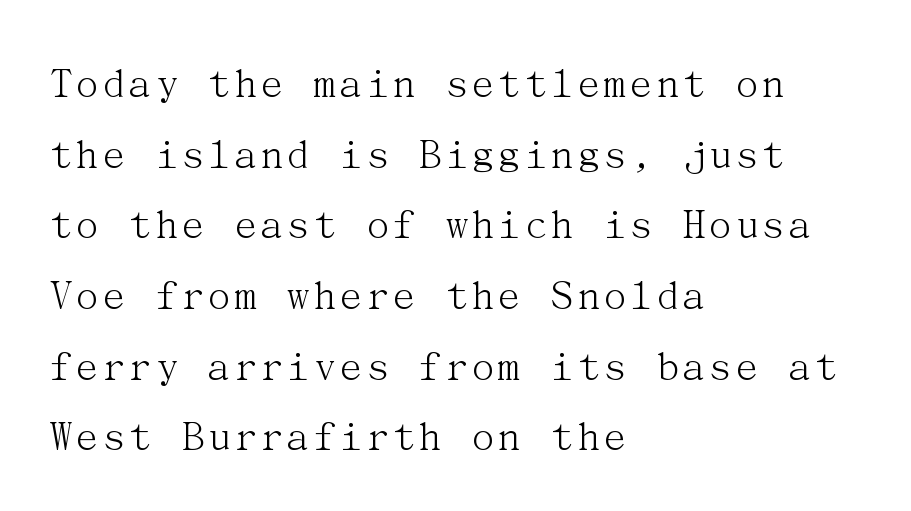
The image shows 45 px light serif type, upright; set left-aligned, normal line spacing (1.57x), normal letter spacing, not underlined; medium stroke contrast and a medium x-height.
